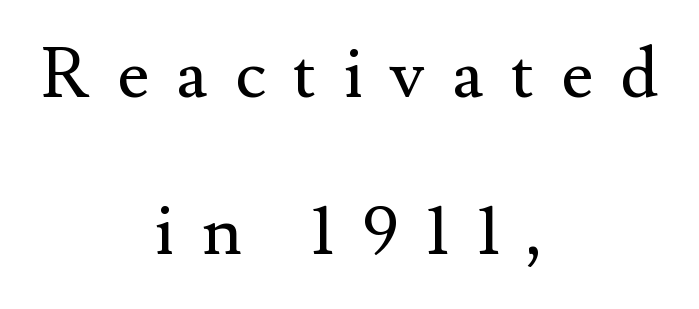
Designer's note — italics off, roman on. Tracking here is generous; glyphs stand well apart from one another. Lines of text with bare space underneath. Note the varied advance widths — an 'i' is clearly narrower than an 'm'. Reading down the column, the eye jumps a long way to each next line. Vertical stems look standard width or narrower in stroke.
